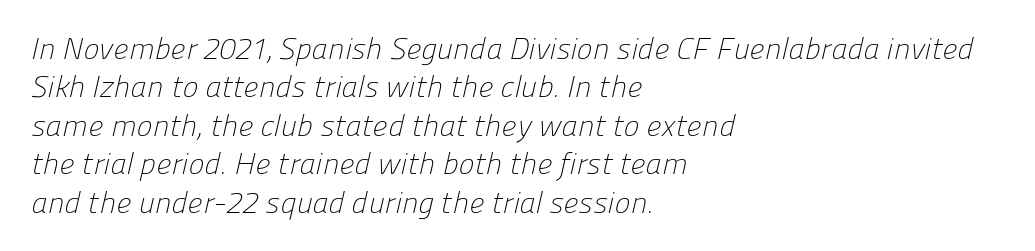
Q: Is the text bold? A: No.
Q: Is the typeface a serif or a sans-serif typeface? A: Sans-serif.
Q: Is the text underlined? A: No.
Q: How is the paragraph aligned? A: Left-aligned.
Q: Is the spacing between letters normal or unusually wide? A: Normal.
Q: Is the spacing between lines tight, normal or loose? A: Normal.
Q: Width (condensed, normal, or wide)? A: Normal.
Q: Stroke contrast? A: Low.
Q: x-height? A: Medium.
Q: Monospaced? A: No.
